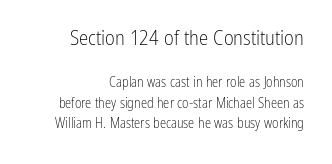
{"italic": "no", "bold": "no", "underline": "no", "align": "right", "line_spacing": "normal", "line_spacing_ratio": 1.45, "letter_spacing": "normal", "letter_spacing_em": 0.0, "larger_block": "first", "size_ratio": 1.5, "glyph_px": 21}
